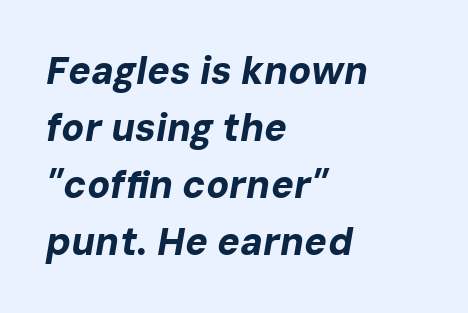
Q: Is the text bold? A: Yes.
Q: Is the text italic (slanted)? A: Yes, it leans right by about 10 degrees.
Q: Is the text underlined? A: No.
Q: How is the paragraph aligned? A: Left-aligned.
Q: Is the spacing between letters normal or unusually wide? A: Normal.
Q: Is the spacing between lines tight, normal or loose? A: Normal.
Q: Width (condensed, normal, or wide)? A: Normal.
Q: Stroke contrast? A: Low.
Q: x-height? A: Medium.
Q: Monospaced? A: No.
